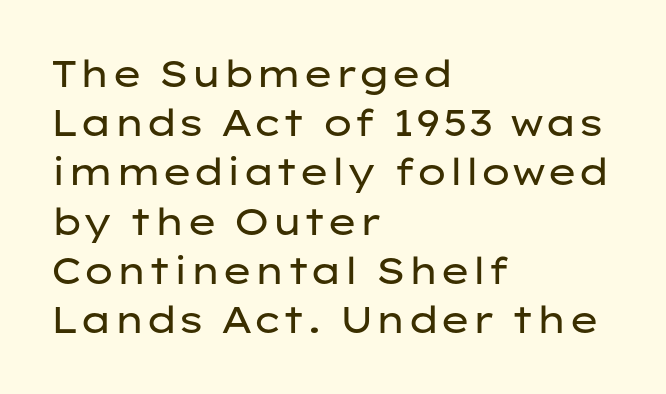
Ordinary non-slanted type is in use. The vertical gap from one line to the next is medium. These lines are rendered in a variable-pitch font. The lines are quadded left. What stands out about the letter spacing? Nothing — it is the standard amount. Look at the bottom of the vertical strokes: they stop flat, with no serifs.
